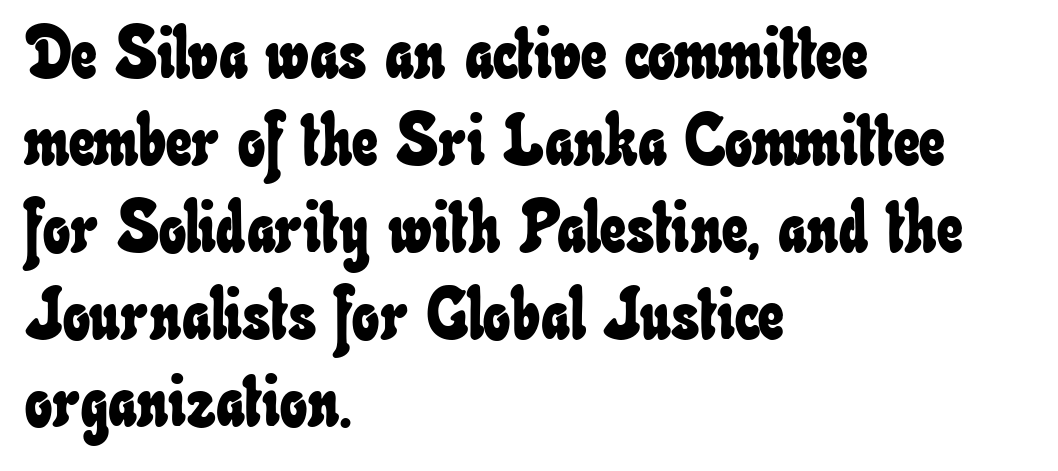
Q: Is the text underlined? A: No.
Q: How is the paragraph aligned? A: Left-aligned.
Q: Is the spacing between letters normal or unusually wide? A: Normal.
Q: Width (condensed, normal, or wide)? A: Condensed.
Q: Stroke contrast? A: Low.
Q: x-height? A: Small.
Q: Monospaced? A: No.
